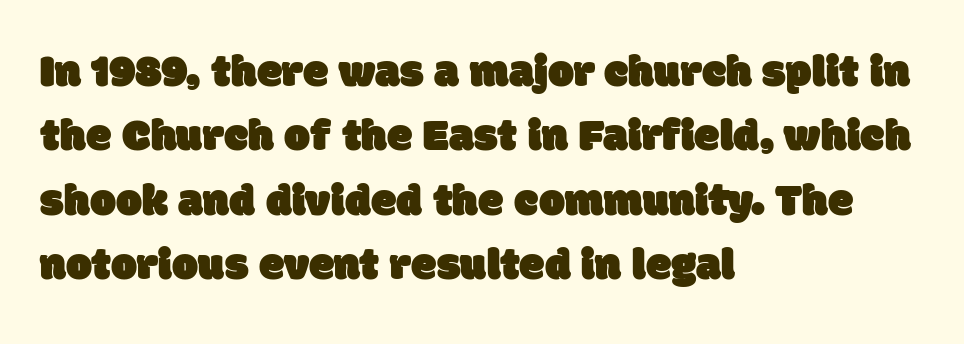
A student would call this left alignment; a typographer would say flush left, rag right. The designer went with a sans here, leaving each stem footless. Default kerning and tracking; the words read as compact shapes. Underline: absent. The rendering uses natural spacing where letterforms have individual widths.
